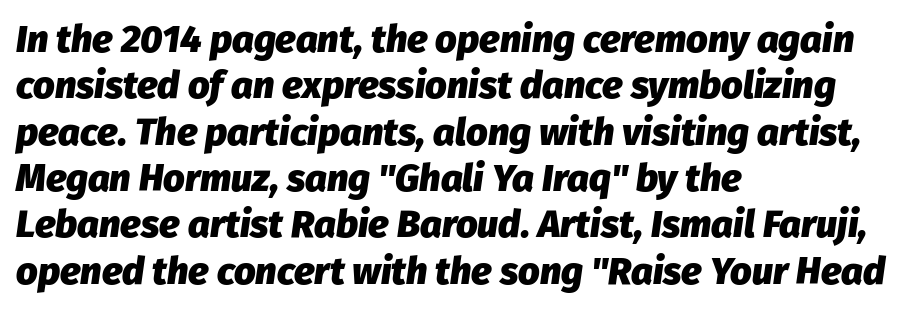
The image shows 38 px heavy type, italic (leaning right); set left-aligned, line spacing 1.22x, normal letter spacing, not underlined; low stroke contrast and a medium x-height.
